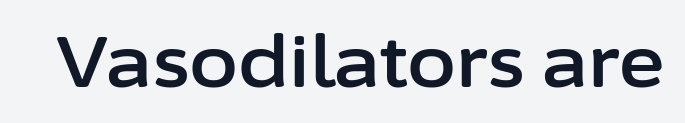
Notice how the stems are strictly vertical — no italics here. Proportional: the letters do not fall into vertical columns. The designer went with a sans here, leaving each stem footless. The tracking reads as untouched default to a designer's eye. Each row of text sits above clean, open space.
